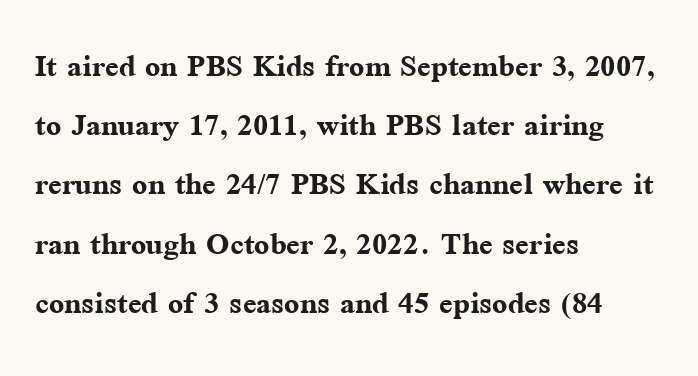
{"serif": "yes", "italic": "no", "bold": "yes", "weight": "semibold", "width": "normal", "stroke_contrast": "medium", "x_height": "medium", "monospaced": "no", "underline": "no", "align": "left", "line_spacing": "normal", "line_spacing_ratio": 1.48, "letter_spacing": "normal", "letter_spacing_em": 0.0, "glyph_px": 40}
